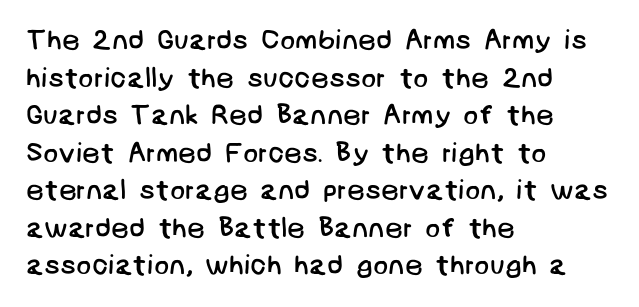
Does the copy run flush right? No — it runs flush left. The words here are not underlined. One glance says typical: line gaps are just what's usual. Inter-character spacing is left at the font's built-in metrics. The font family rendered here belongs to the sans-serif group. The typeface has the unassuming heft of standard copy or less.
